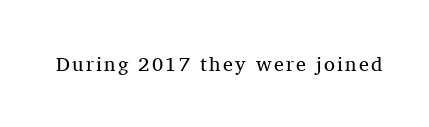
The type sits square on the baseline with zero lean. The strip under each line holds only bare page. Is the stroke heavy? The answer is a plain regular-or-lighter.
